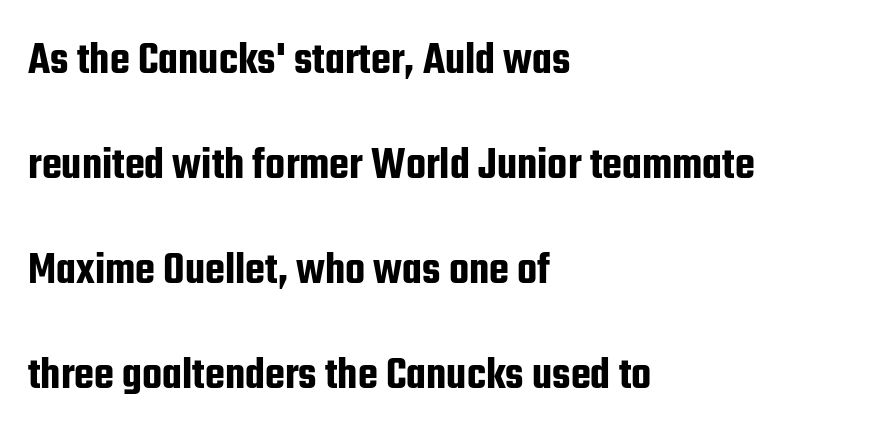
The image shows 46 px condensed sans-serif type, upright; set left-aligned, loose line spacing (2.28x), normal letter spacing, not underlined; low stroke contrast and a medium x-height.
